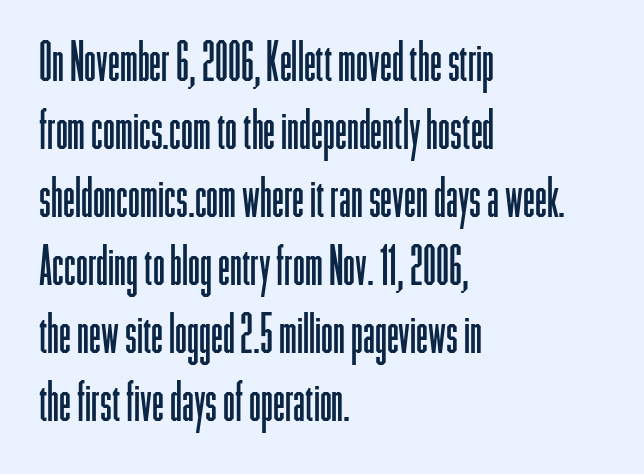
The image shows 54 px light, condensed sans-serif type, upright; set left-aligned, normal line spacing (1.26x), normal letter spacing, not underlined; low stroke contrast and a medium x-height.
